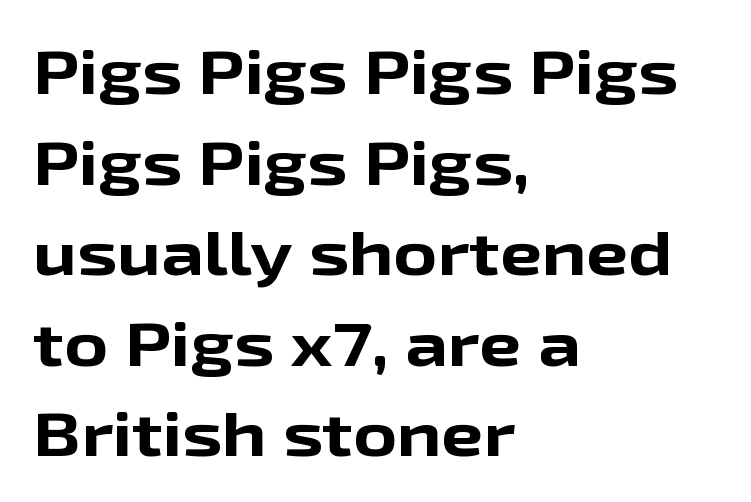
Typeset ragged right — the left edge is the straight one. The lettering holds an erect, upright posture throughout. No feet cap the strokes, marking this as sans-serif type. Underline: absent.
